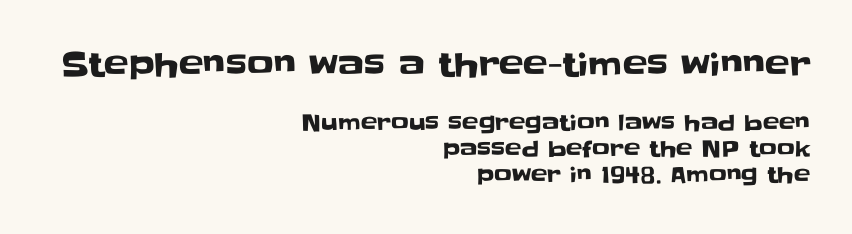
Q: Is the text italic (slanted)? A: No, it is upright.
Q: Is the typeface a serif or a sans-serif typeface? A: Sans-serif.
Q: Is the text underlined? A: No.
Q: How is the paragraph aligned? A: Right-aligned.
Q: Is the spacing between letters normal or unusually wide? A: Normal.
Q: Which block of text is set in a larger size, the first (top) or the second (bottom)? A: The first (top) one.
Q: Width (condensed, normal, or wide)? A: Normal.
Q: Stroke contrast? A: Low.
Q: x-height? A: Large.
Q: Monospaced? A: No.
